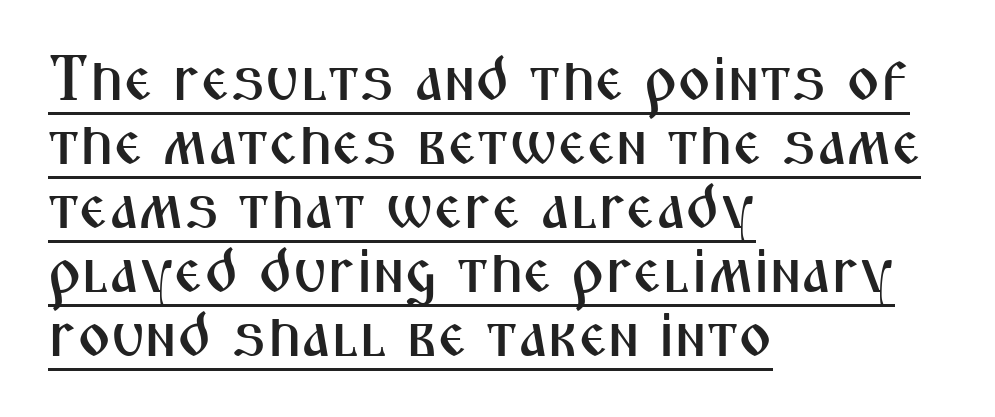
The image shows 64 px condensed sans-serif type, upright; set left-aligned, tight line spacing (1.0x), normal letter spacing, underlined; medium stroke contrast and a medium x-height.
